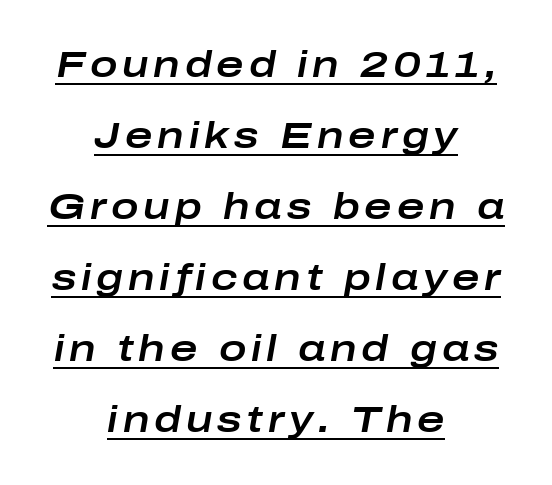
The image shows 37 px wide type, italic (leaning right); set centered, loose line spacing (1.92x), underlined; low stroke contrast and a medium x-height.
